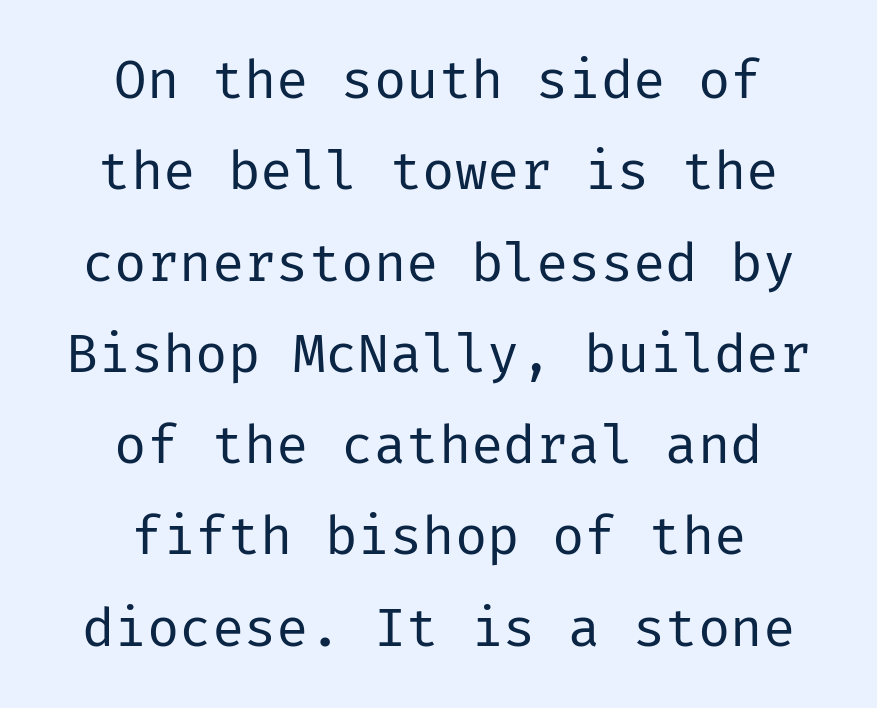
{"serif": "no", "italic": "no", "bold": "no", "weight": "regular", "width": "normal", "stroke_contrast": "low", "x_height": "medium", "underline": "no", "align": "center", "line_spacing": "normal", "line_spacing_ratio": 1.69, "letter_spacing": "normal", "letter_spacing_em": 0.0, "glyph_px": 54}
